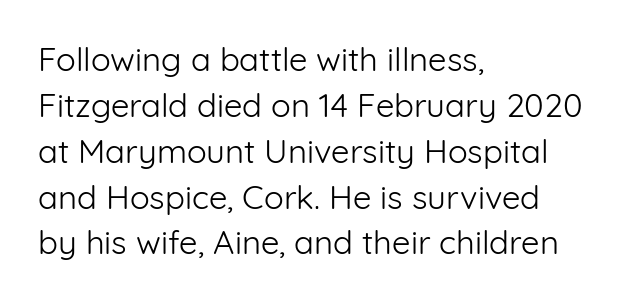
The image shows 33 px light sans-serif type, upright; set left-aligned, normal line spacing (1.39x), normal letter spacing, not underlined; low stroke contrast and a medium x-height.
